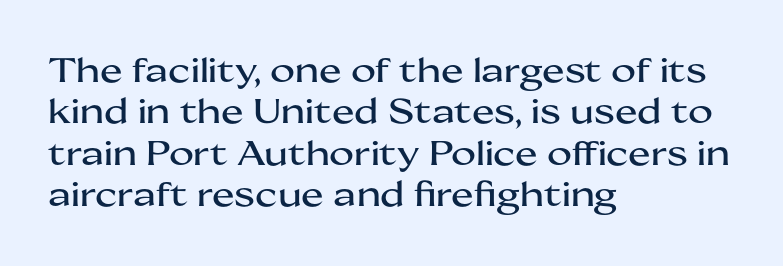
Q: Is the text italic (slanted)? A: No, it is upright.
Q: Is the text underlined? A: No.
Q: How is the paragraph aligned? A: Left-aligned.
Q: Is the spacing between letters normal or unusually wide? A: Normal.
Q: Width (condensed, normal, or wide)? A: Wide.
Q: Stroke contrast? A: Medium.
Q: x-height? A: Medium.
Q: Monospaced? A: No.
